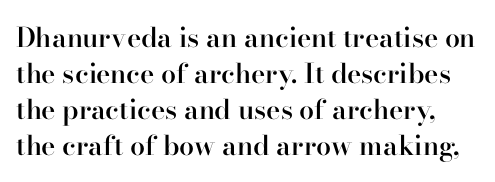
{"italic": "no", "bold": "semi", "underline": "no", "line_spacing": "normal", "line_spacing_ratio": 1.33, "letter_spacing": "normal", "letter_spacing_em": 0.0, "glyph_px": 27}
